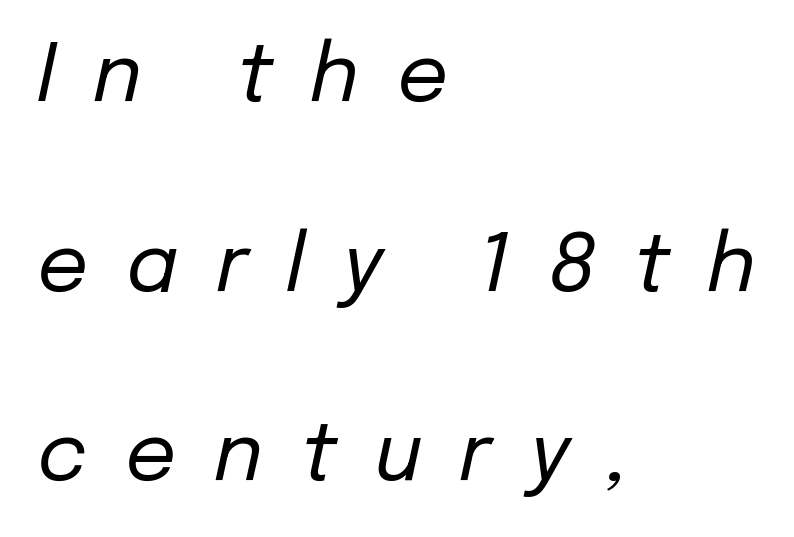
{"italic": "yes", "lean": "right", "slant_degrees": 12, "bold": "no", "weight": "regular", "width": "normal", "stroke_contrast": "low", "x_height": "medium", "monospaced": "no", "underline": "no", "align": "left", "line_spacing": "loose", "line_spacing_ratio": 2.37, "letter_spacing": "wide", "letter_spacing_em": 0.47, "glyph_px": 80}
